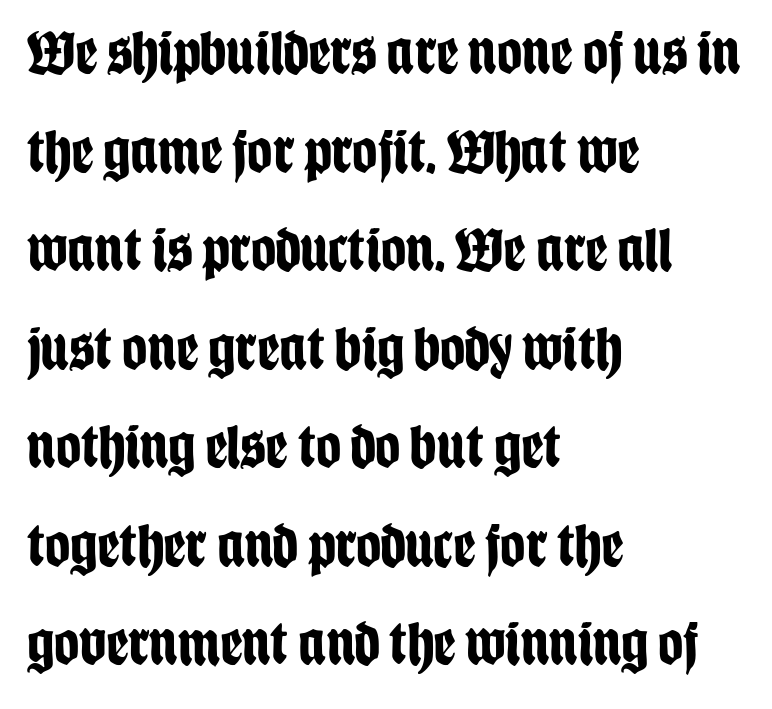
{"serif": "no", "italic": "no", "bold": "yes", "weight": "bold", "width": "condensed", "stroke_contrast": "low", "x_height": "large", "monospaced": "no", "underline": "no", "align": "left", "line_spacing": "normal", "line_spacing_ratio": 1.59, "letter_spacing": "normal", "letter_spacing_em": 0.0, "glyph_px": 62}
